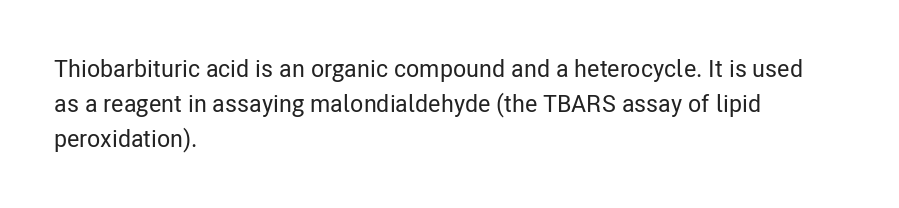
Q: Is the text italic (slanted)? A: No, it is upright.
Q: Is the text underlined? A: No.
Q: How is the paragraph aligned? A: Left-aligned.
Q: Is the spacing between letters normal or unusually wide? A: Normal.
Q: Is the spacing between lines tight, normal or loose? A: Normal.
